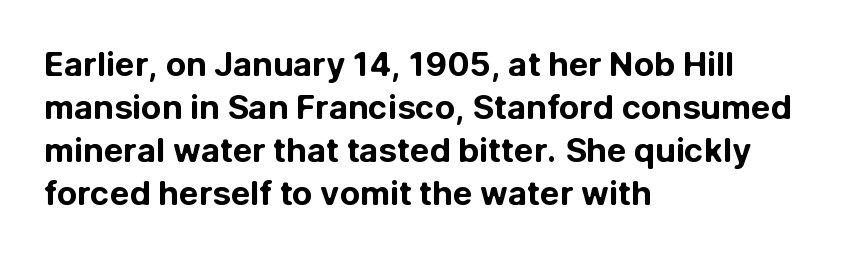
Q: Is the text bold? A: Yes.
Q: Is the text italic (slanted)? A: No, it is upright.
Q: Is the typeface a serif or a sans-serif typeface? A: Sans-serif.
Q: Is the text underlined? A: No.
Q: How is the paragraph aligned? A: Left-aligned.
Q: Is the spacing between letters normal or unusually wide? A: Normal.
Q: Is the spacing between lines tight, normal or loose? A: Normal.
Q: Width (condensed, normal, or wide)? A: Normal.
Q: Stroke contrast? A: Low.
Q: x-height? A: Medium.
Q: Monospaced? A: No.
